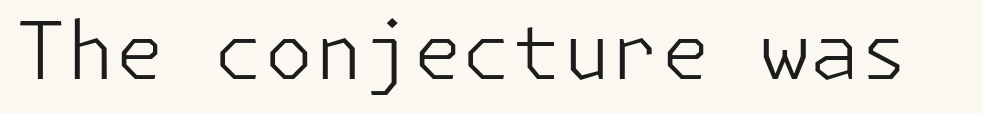
Lines of text with bare space underneath. Ascenders rise straight up at ninety degrees. Grotesque or geometric, the face here clearly has no serifs. Vertical stems look standard width or narrower in stroke.
